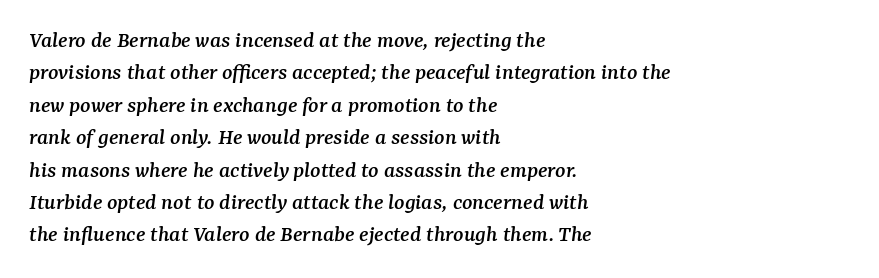
The typography opts for an oblique posture over an upright one. The horizontal fit of the characters is conventional and even. The paragraph shown leans on its left margin. Type without underlining. Is there much room between lines? A standard amount, neither cramped nor airy.
